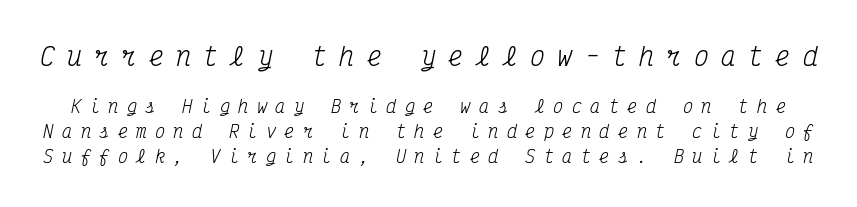
The image shows 25 px text type, italic (leaning right); set normal line spacing (1.46x), unusually wide letter spacing (+0.49 em), not underlined; the first (top) block is 1.47x larger.
